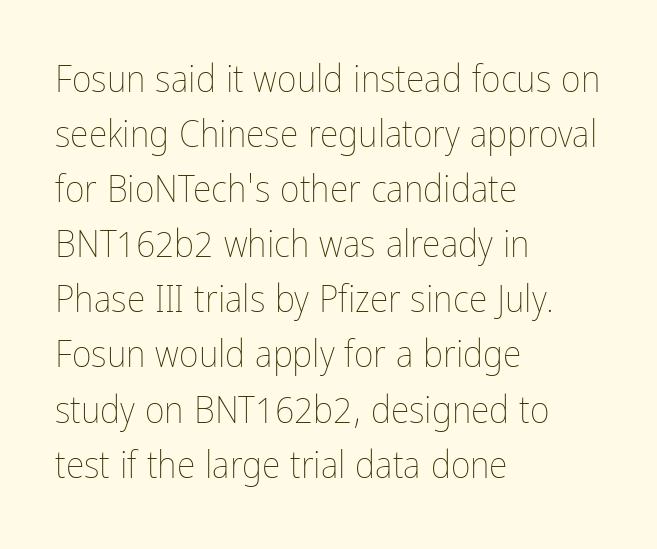
Q: Is the text bold? A: No.
Q: Is the text italic (slanted)? A: No, it is upright.
Q: Is the text underlined? A: No.
Q: How is the paragraph aligned? A: Left-aligned.
Q: Is the spacing between letters normal or unusually wide? A: Normal.
Q: Is the spacing between lines tight, normal or loose? A: Normal.
Q: Width (condensed, normal, or wide)? A: Condensed.
Q: Stroke contrast? A: Low.
Q: x-height? A: Medium.
Q: Monospaced? A: No.
